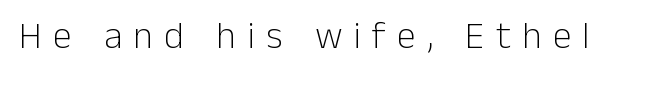
{"serif": "no", "italic": "no", "bold": "no", "weight": "light", "width": "normal", "stroke_contrast": "low", "x_height": "medium", "monospaced": "no", "underline": "no", "letter_spacing": "wide", "letter_spacing_em": 0.29, "glyph_px": 38}
